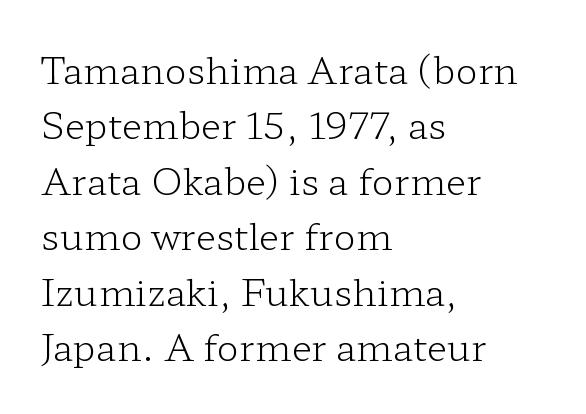
Q: Is the text bold? A: No.
Q: Is the text italic (slanted)? A: No, it is upright.
Q: Is the typeface a serif or a sans-serif typeface? A: Serif.
Q: Is the text underlined? A: No.
Q: How is the paragraph aligned? A: Left-aligned.
Q: Is the spacing between letters normal or unusually wide? A: Normal.
Q: Is the spacing between lines tight, normal or loose? A: Normal.
Q: Width (condensed, normal, or wide)? A: Wide.
Q: Stroke contrast? A: Low.
Q: x-height? A: Medium.
Q: Monospaced? A: No.
